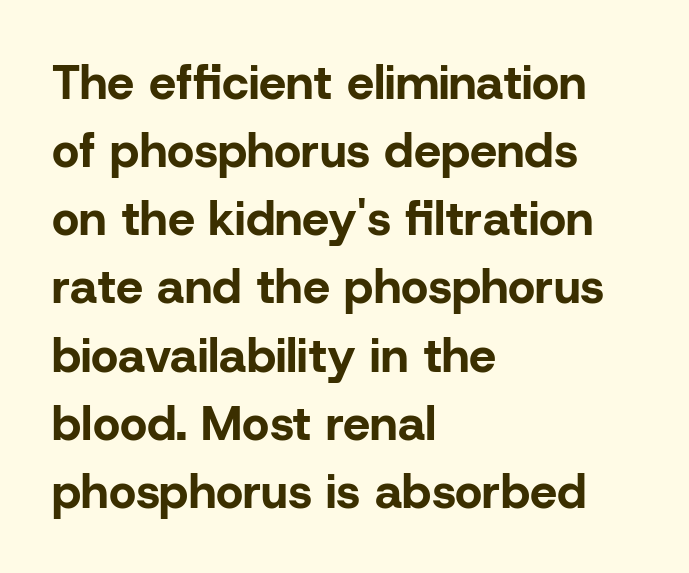
{"serif": "no", "italic": "no", "bold": "yes", "weight": "bold", "width": "normal", "stroke_contrast": "low", "x_height": "medium", "monospaced": "no", "underline": "no", "align": "left", "line_spacing": "normal", "line_spacing_ratio": 1.42, "letter_spacing": "normal", "letter_spacing_em": 0.0, "glyph_px": 48}
